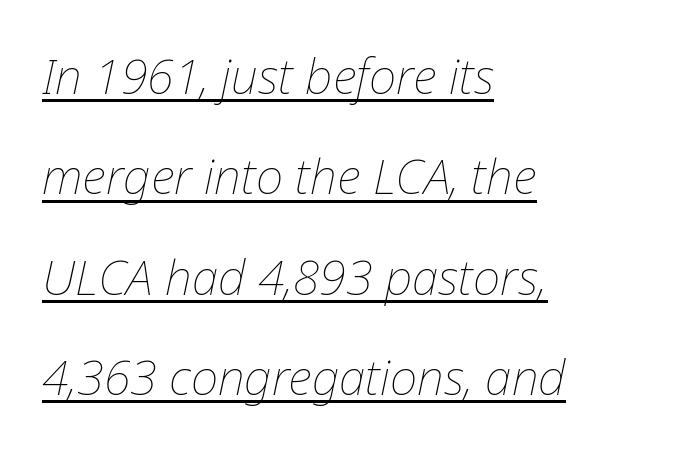
A typographer would call this underscored text. Do the characters align in a grid? No, the font is proportional. If you measured baseline to baseline, you'd find a long distance. Does the copy run flush right? No — it runs flush left.
